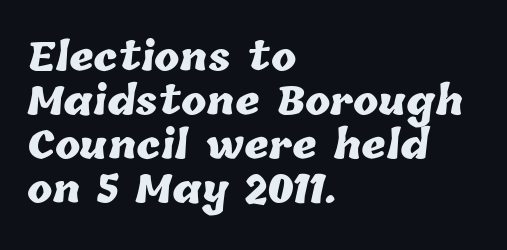
{"bold": "yes", "weight": "heavy", "width": "normal", "stroke_contrast": "low", "x_height": "medium", "monospaced": "no", "underline": "no", "align": "left", "line_spacing_ratio": 1.16, "letter_spacing": "normal", "letter_spacing_em": 0.0, "glyph_px": 38}
